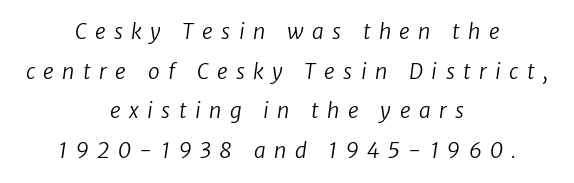
The image shows 21 px text type; set centered, line spacing 1.89x, unusually wide letter spacing (+0.4 em), not underlined.
